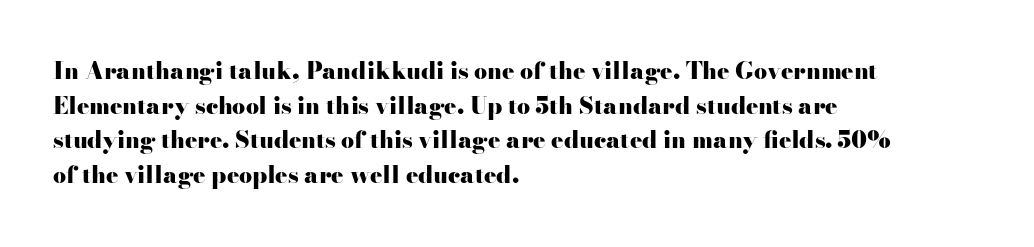
Q: Is the text bold? A: Yes.
Q: Is the text italic (slanted)? A: No, it is upright.
Q: Is the text underlined? A: No.
Q: How is the paragraph aligned? A: Left-aligned.
Q: Is the spacing between letters normal or unusually wide? A: Normal.
Q: Is the spacing between lines tight, normal or loose? A: Normal.
